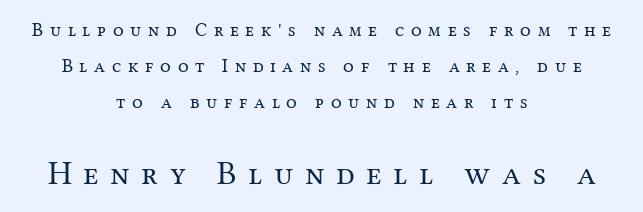
The image shows 33 px regular-weight serif type, upright; set centered, loose line spacing (1.9x), unusually wide letter spacing (+0.35 em), not underlined; the second (bottom) block is 1.74x larger; medium stroke contrast and a medium x-height.
